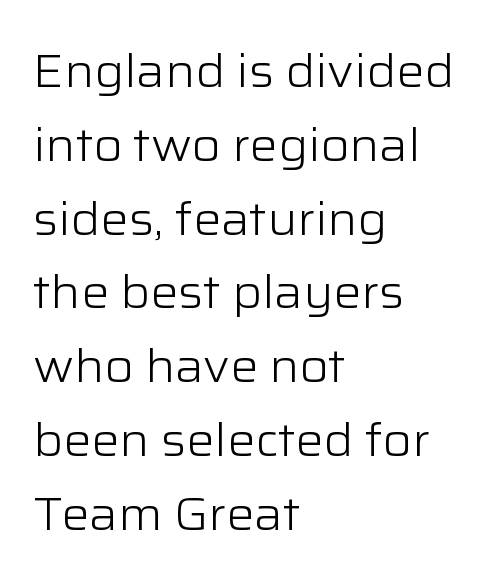
Q: Is the text bold? A: No.
Q: Is the text italic (slanted)? A: No, it is upright.
Q: Is the typeface a serif or a sans-serif typeface? A: Sans-serif.
Q: Is the text underlined? A: No.
Q: How is the paragraph aligned? A: Left-aligned.
Q: Is the spacing between letters normal or unusually wide? A: Normal.
Q: Is the spacing between lines tight, normal or loose? A: Normal.
Q: Width (condensed, normal, or wide)? A: Normal.
Q: Stroke contrast? A: Low.
Q: x-height? A: Medium.
Q: Monospaced? A: No.
